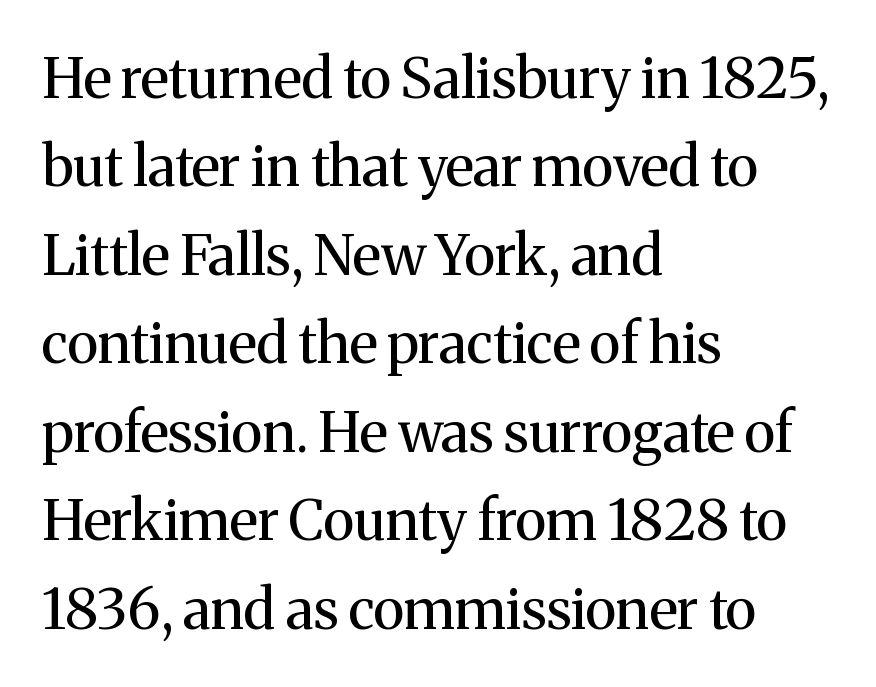
{"serif": "yes", "italic": "no", "bold": "no", "weight": "regular", "width": "normal", "stroke_contrast": "medium", "x_height": "medium", "monospaced": "no", "underline": "no", "align": "left", "line_spacing": "normal", "line_spacing_ratio": 1.58, "letter_spacing": "normal", "letter_spacing_em": 0.0, "glyph_px": 56}
